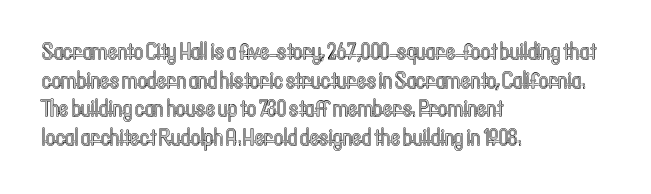
{"italic": "no", "underline": "no", "align": "left", "line_spacing_ratio": 1.24, "letter_spacing": "normal", "letter_spacing_em": 0.0, "glyph_px": 23}
